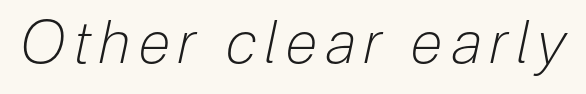
{"italic": "yes", "lean": "right", "slant_degrees": 12, "bold": "no", "weight": "light", "width": "condensed", "stroke_contrast": "low", "x_height": "medium", "monospaced": "no", "underline": "no", "glyph_px": 59}
